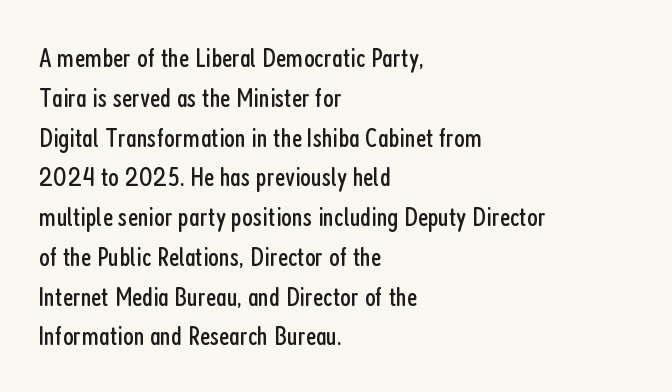
Q: Is the text bold? A: No.
Q: Is the text italic (slanted)? A: No, it is upright.
Q: Is the typeface a serif or a sans-serif typeface? A: Sans-serif.
Q: Is the text underlined? A: No.
Q: How is the paragraph aligned? A: Left-aligned.
Q: Is the spacing between letters normal or unusually wide? A: Normal.
Q: Is the spacing between lines tight, normal or loose? A: Normal.
Q: Width (condensed, normal, or wide)? A: Condensed.
Q: Stroke contrast? A: Low.
Q: x-height? A: Medium.
Q: Monospaced? A: No.
